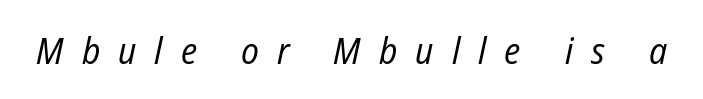
Q: Is the text bold? A: No.
Q: Is the text italic (slanted)? A: Yes, it leans right by about 12 degrees.
Q: Is the text underlined? A: No.
Q: Is the spacing between letters normal or unusually wide? A: Unusually wide.
Q: Width (condensed, normal, or wide)? A: Condensed.
Q: Stroke contrast? A: Low.
Q: x-height? A: Medium.
Q: Monospaced? A: No.
